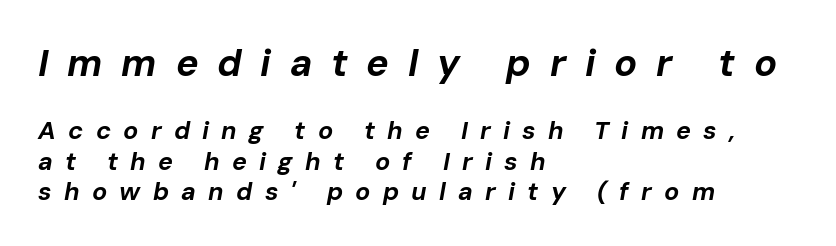
The image shows 38 px bold type, italic (leaning right); set left-aligned, line spacing 1.21x, unusually wide letter spacing (+0.49 em), not underlined; the first (top) block is 1.52x larger; low stroke contrast and a medium x-height.
